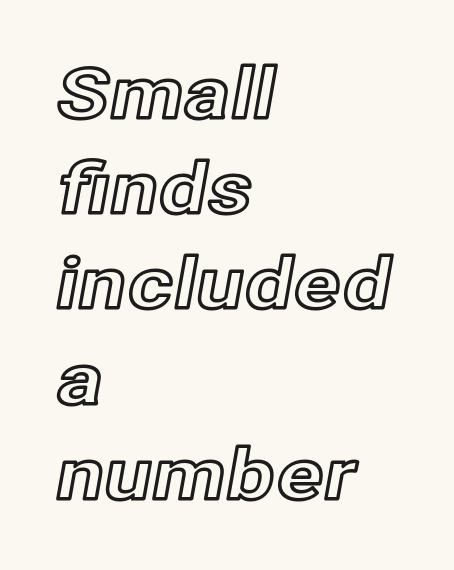
You could not count columns in this text — the font is proportionally spaced. All the whitespace from short lines collects on the right. Decoration check: the copy has no underline. Regular leading.
